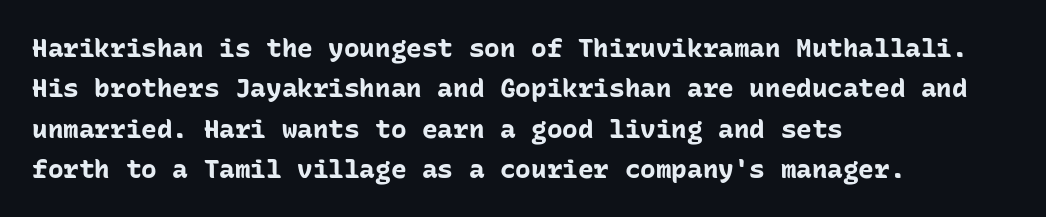
{"italic": "no", "bold": "yes", "underline": "no", "align": "left", "line_spacing": "normal", "line_spacing_ratio": 1.55, "letter_spacing": "normal", "letter_spacing_em": 0.0, "glyph_px": 26}
